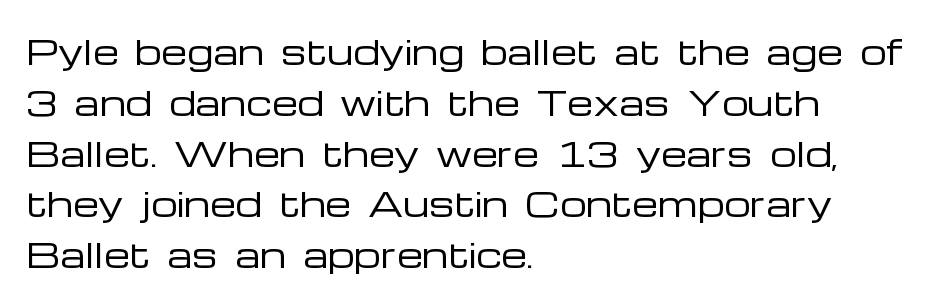
{"serif": "no", "italic": "no", "bold": "no", "weight": "regular", "width": "wide", "stroke_contrast": "low", "x_height": "medium", "monospaced": "no", "underline": "no", "align": "left", "line_spacing": "normal", "line_spacing_ratio": 1.54, "letter_spacing": "normal", "letter_spacing_em": 0.0, "glyph_px": 33}
